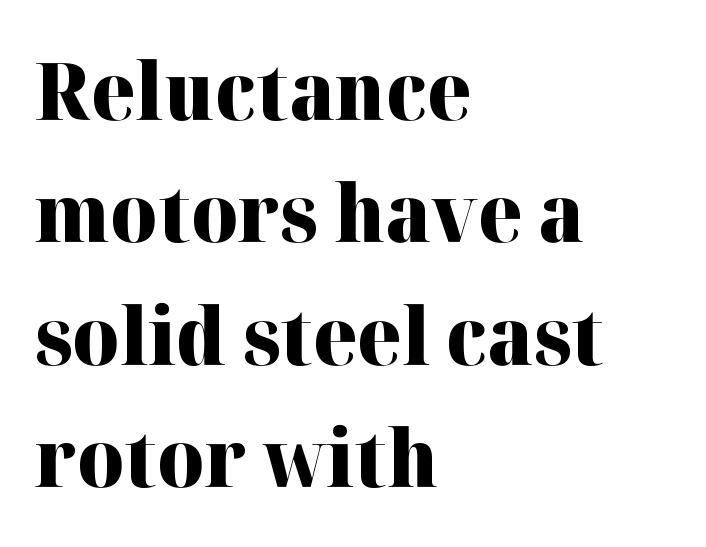
Q: Is the text bold? A: Yes.
Q: Is the text italic (slanted)? A: No, it is upright.
Q: Is the typeface a serif or a sans-serif typeface? A: Serif.
Q: Is the text underlined? A: No.
Q: How is the paragraph aligned? A: Left-aligned.
Q: Is the spacing between letters normal or unusually wide? A: Normal.
Q: Is the spacing between lines tight, normal or loose? A: Normal.
Q: Width (condensed, normal, or wide)? A: Normal.
Q: Stroke contrast? A: High.
Q: x-height? A: Medium.
Q: Monospaced? A: No.
